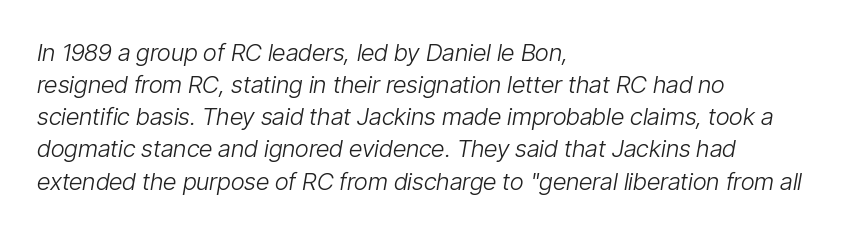
The image shows 24 px text type, italic (leaning right); set left-aligned, normal line spacing (1.34x), normal letter spacing, not underlined.
